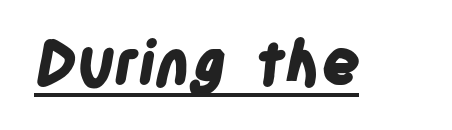
The image shows 61 px bold, condensed sans-serif type; set normal letter spacing, underlined; low stroke contrast and a large x-height.
